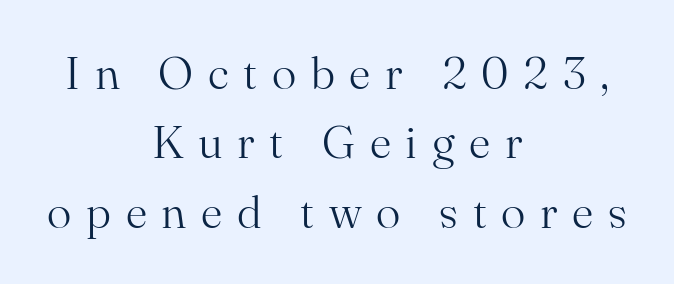
The letters stand upright; this is a roman face. Between one letter and the next there's a generous, obvious gap. The passage shown is typed in a proportional face where columns would drift. Horizontal alignment here is central, giving a formal, balanced look. The rendering uses a moderate line-height, typical for paragraphs. The passage shown is not bold in any degree.
